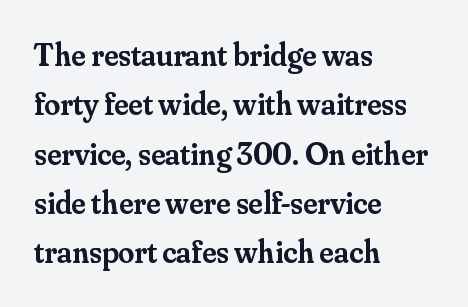
You could not count columns in this text — the font is proportionally spaced. The strip under each line holds only bare page. Summary of vertical rhythm: regular, with standard interline spacing. The letters are semibold — heavier than regular but short of a full bold. Observe the serifs anchoring each vertical stroke in this sample. How are the letters spaced? Ordinarily, with no added tracking.
